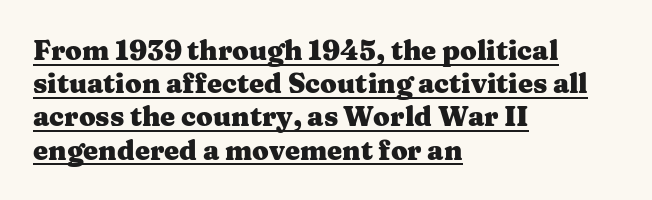
Decoration check: the copy is underlined. One-word summary of the alignment: left. What stands out about the letter spacing? Nothing — it is the standard amount. The passage shown is emphatically bold.
